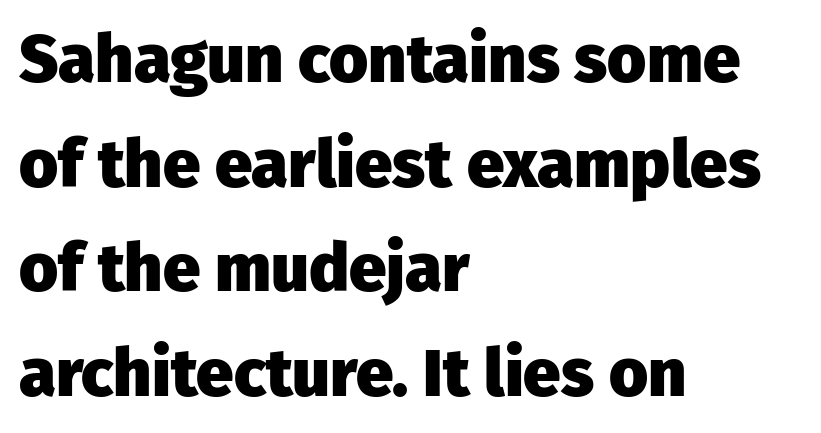
The image shows 67 px heavy sans-serif type, upright; set left-aligned, normal line spacing (1.56x), normal letter spacing, not underlined; low stroke contrast and a medium x-height.
